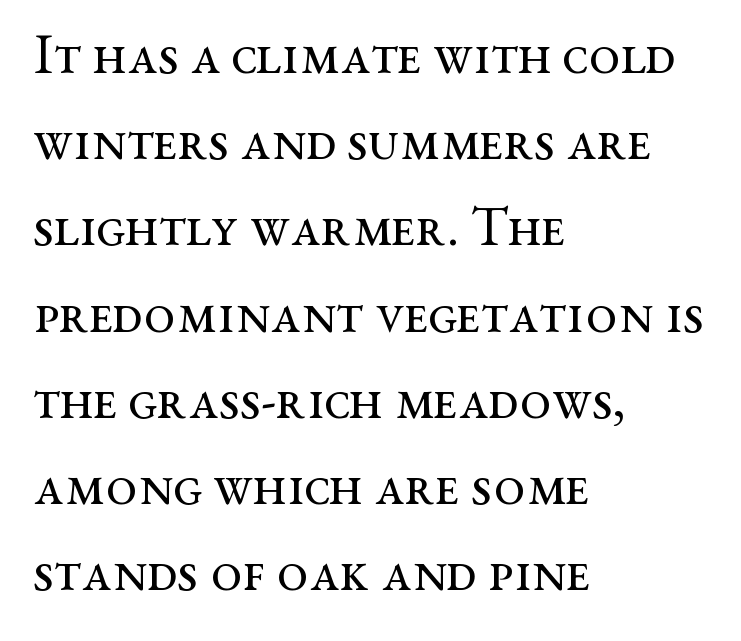
{"serif": "yes", "italic": "no", "bold": "no", "weight": "regular", "width": "wide", "stroke_contrast": "medium", "x_height": "medium", "monospaced": "no", "underline": "no", "align": "left", "line_spacing": "normal", "line_spacing_ratio": 1.54, "letter_spacing": "normal", "letter_spacing_em": 0.0, "glyph_px": 56}
